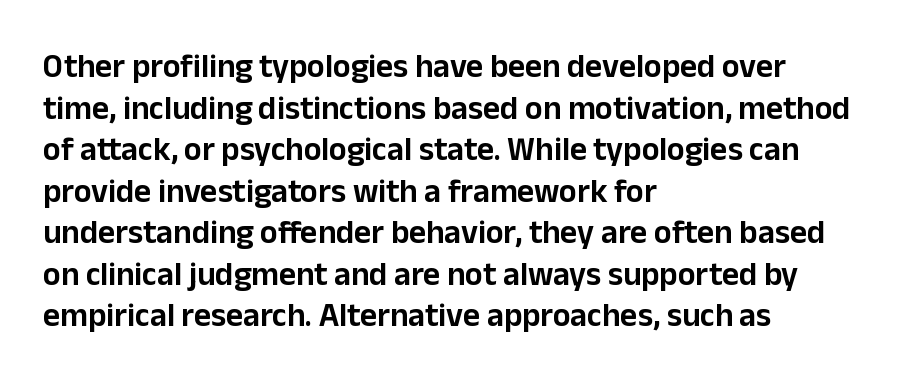
Q: Is the text italic (slanted)? A: No, it is upright.
Q: Is the typeface a serif or a sans-serif typeface? A: Sans-serif.
Q: Is the text underlined? A: No.
Q: How is the paragraph aligned? A: Left-aligned.
Q: Is the spacing between letters normal or unusually wide? A: Normal.
Q: Is the spacing between lines tight, normal or loose? A: Normal.
Q: Width (condensed, normal, or wide)? A: Normal.
Q: Stroke contrast? A: Low.
Q: x-height? A: Medium.
Q: Monospaced? A: No.
